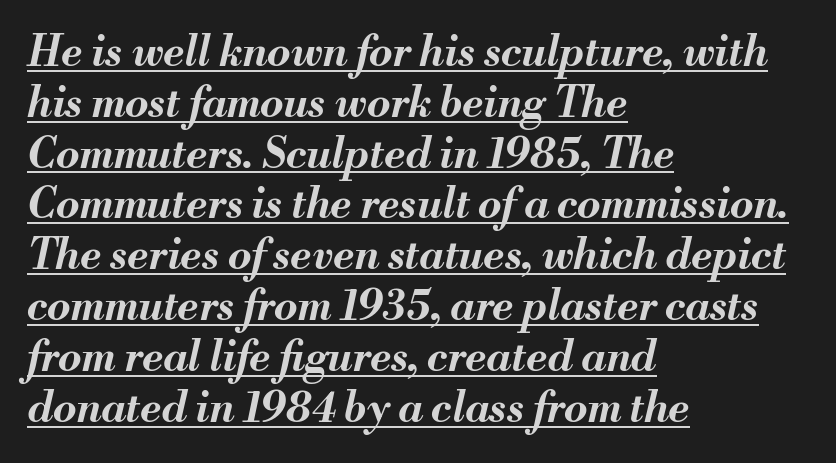
Students, this is bold: see how much ink each stroke carries. Look at the tracking — it's just the regular setting, nothing added. The face used here appears with an underline applied. A typesetter would call this proportional, since set widths differ per character.
